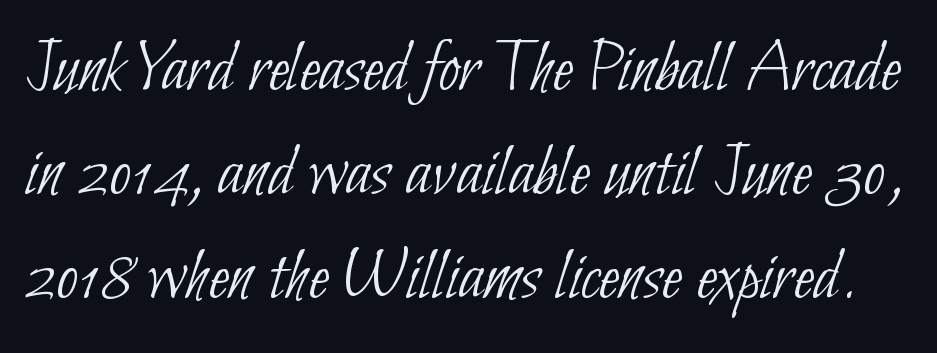
{"serif": "no", "bold": "no", "weight": "thin", "width": "condensed", "stroke_contrast": "low", "x_height": "small", "monospaced": "no", "underline": "no", "line_spacing": "normal", "line_spacing_ratio": 1.37, "letter_spacing": "normal", "letter_spacing_em": 0.0, "glyph_px": 76}
